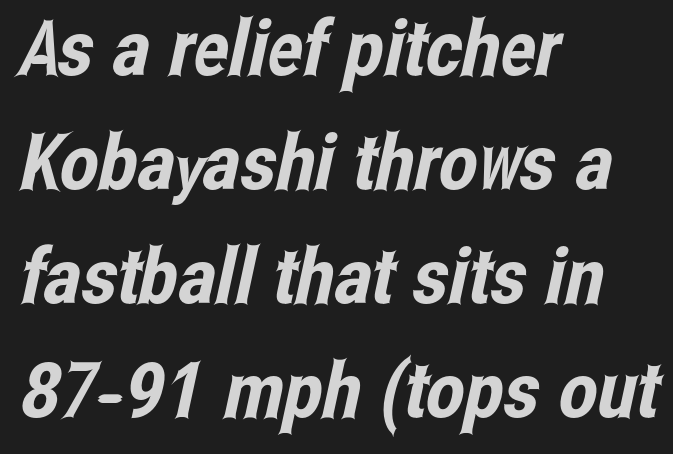
Q: Is the typeface a serif or a sans-serif typeface? A: Sans-serif.
Q: Is the text underlined? A: No.
Q: How is the paragraph aligned? A: Left-aligned.
Q: Is the spacing between letters normal or unusually wide? A: Normal.
Q: Is the spacing between lines tight, normal or loose? A: Normal.
Q: Width (condensed, normal, or wide)? A: Condensed.
Q: Stroke contrast? A: Low.
Q: x-height? A: Medium.
Q: Monospaced? A: No.
